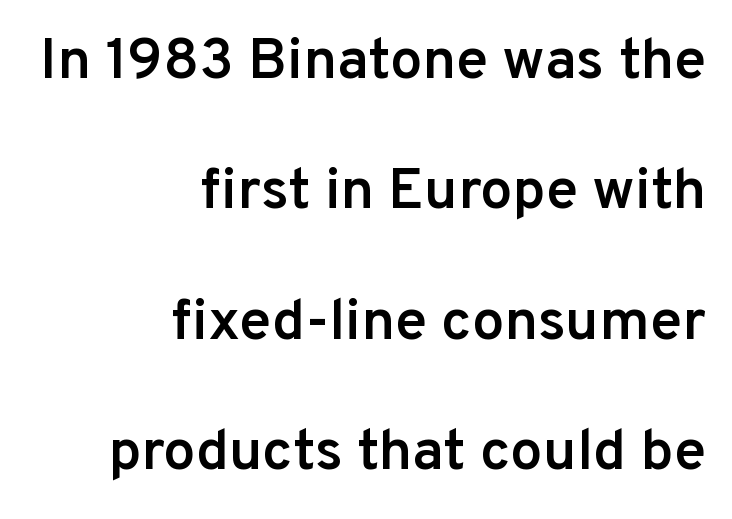
Q: Is the text bold? A: Semi-bold.
Q: Is the text italic (slanted)? A: No, it is upright.
Q: Is the typeface a serif or a sans-serif typeface? A: Sans-serif.
Q: Is the text underlined? A: No.
Q: How is the paragraph aligned? A: Right-aligned.
Q: Is the spacing between letters normal or unusually wide? A: Normal.
Q: Is the spacing between lines tight, normal or loose? A: Loose.
Q: Width (condensed, normal, or wide)? A: Normal.
Q: Stroke contrast? A: Low.
Q: x-height? A: Medium.
Q: Monospaced? A: No.
